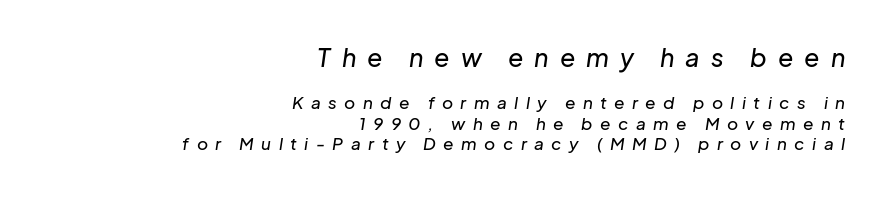
Q: Is the text italic (slanted)? A: Yes, it leans right by about 8 degrees.
Q: Is the text underlined? A: No.
Q: How is the paragraph aligned? A: Right-aligned.
Q: Is the spacing between letters normal or unusually wide? A: Unusually wide.
Q: Which block of text is set in a larger size, the first (top) or the second (bottom)? A: The first (top) one.
